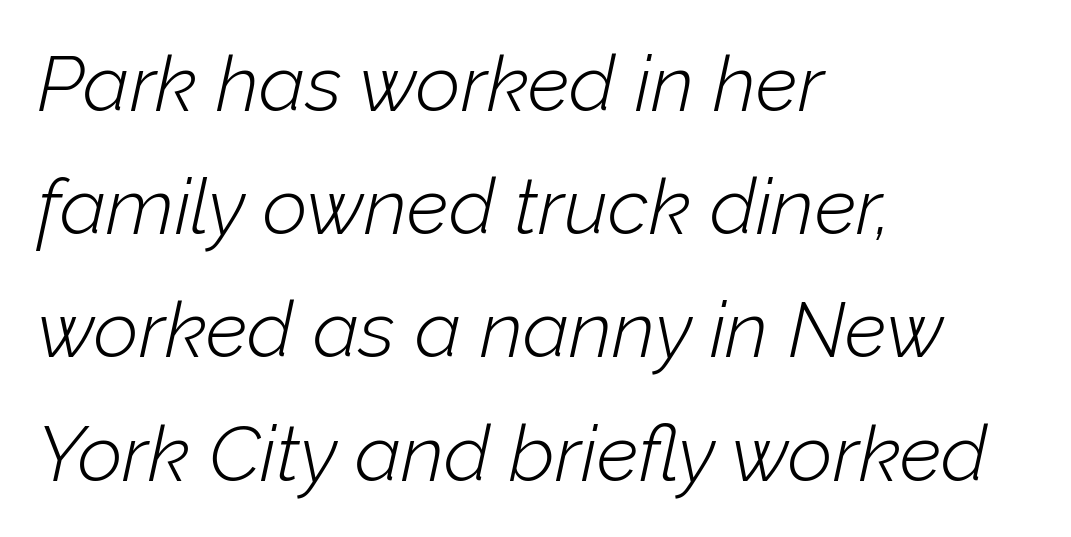
{"italic": "yes", "lean": "right", "slant_degrees": 12, "bold": "no", "weight": "light", "width": "normal", "stroke_contrast": "low", "x_height": "medium", "monospaced": "no", "underline": "no", "align": "left", "line_spacing": "normal", "line_spacing_ratio": 1.58, "letter_spacing": "normal", "letter_spacing_em": 0.0, "glyph_px": 78}
